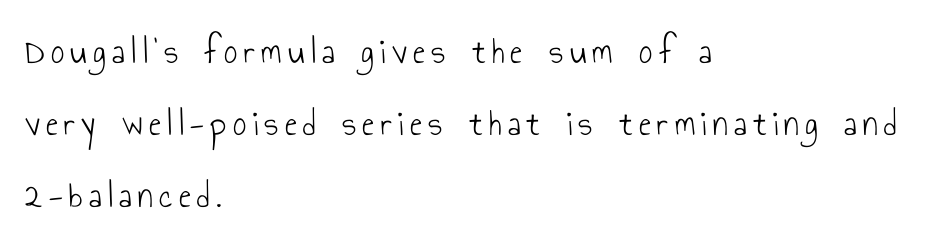
Q: Is the text bold? A: No.
Q: Is the text italic (slanted)? A: No, it is upright.
Q: Is the typeface a serif or a sans-serif typeface? A: Sans-serif.
Q: Is the text underlined? A: No.
Q: How is the paragraph aligned? A: Left-aligned.
Q: Is the spacing between lines tight, normal or loose? A: Loose.
Q: Width (condensed, normal, or wide)? A: Condensed.
Q: Stroke contrast? A: Low.
Q: x-height? A: Small.
Q: Monospaced? A: No.
